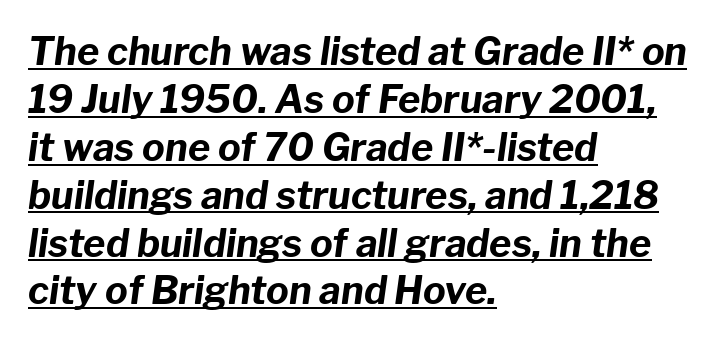
Q: Is the text bold? A: Yes.
Q: Is the text italic (slanted)? A: Yes, it leans right by about 8 degrees.
Q: Is the text underlined? A: Yes.
Q: How is the paragraph aligned? A: Left-aligned.
Q: Is the spacing between letters normal or unusually wide? A: Normal.
Q: Is the spacing between lines tight, normal or loose? A: Normal.
Q: Width (condensed, normal, or wide)? A: Normal.
Q: Stroke contrast? A: Low.
Q: x-height? A: Medium.
Q: Monospaced? A: No.
